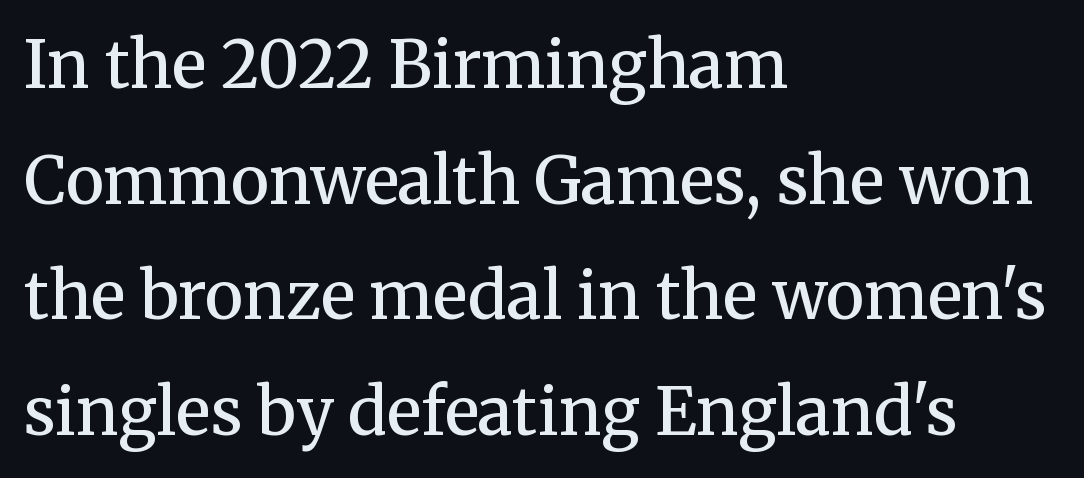
{"serif": "yes", "italic": "no", "bold": "semi", "weight": "semibold", "width": "normal", "stroke_contrast": "medium", "x_height": "medium", "monospaced": "no", "underline": "no", "align": "left", "line_spacing_ratio": 1.78, "letter_spacing": "normal", "letter_spacing_em": 0.0, "glyph_px": 65}
